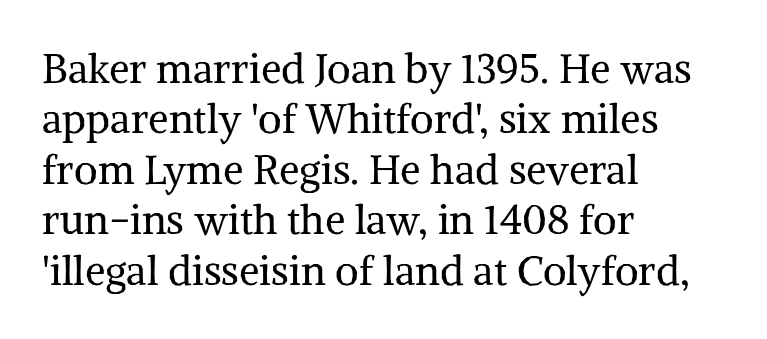
Q: Is the text bold? A: No.
Q: Is the text italic (slanted)? A: No, it is upright.
Q: Is the typeface a serif or a sans-serif typeface? A: Serif.
Q: Is the text underlined? A: No.
Q: How is the paragraph aligned? A: Left-aligned.
Q: Is the spacing between letters normal or unusually wide? A: Normal.
Q: Width (condensed, normal, or wide)? A: Normal.
Q: Stroke contrast? A: Medium.
Q: x-height? A: Medium.
Q: Monospaced? A: No.
